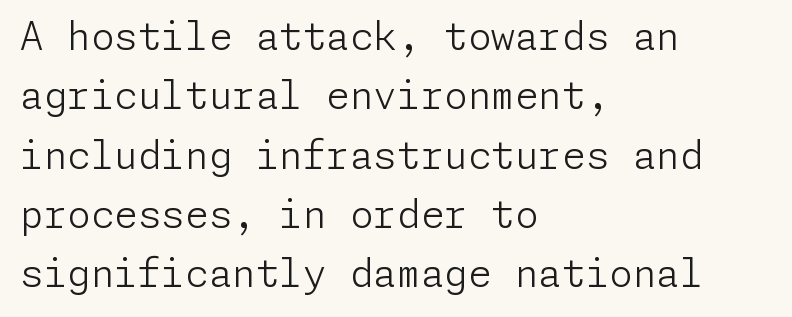
{"serif": "no", "italic": "no", "bold": "no", "weight": "light", "width": "normal", "stroke_contrast": "low", "x_height": "medium", "underline": "no", "align": "left", "line_spacing": "normal", "line_spacing_ratio": 1.56, "letter_spacing": "normal", "letter_spacing_em": 0.0, "glyph_px": 38}
